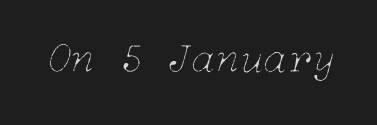
The image shows 44 px thin type, italic (leaning right); set normal letter spacing, not underlined; low stroke contrast and a medium x-height.
